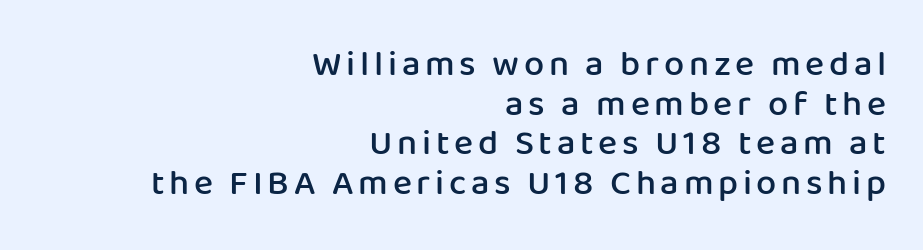
{"serif": "no", "italic": "no", "bold": "semi", "weight": "semibold", "width": "normal", "stroke_contrast": "low", "x_height": "medium", "monospaced": "no", "underline": "no", "align": "right", "line_spacing": "tight", "line_spacing_ratio": 1.1, "glyph_px": 36}
